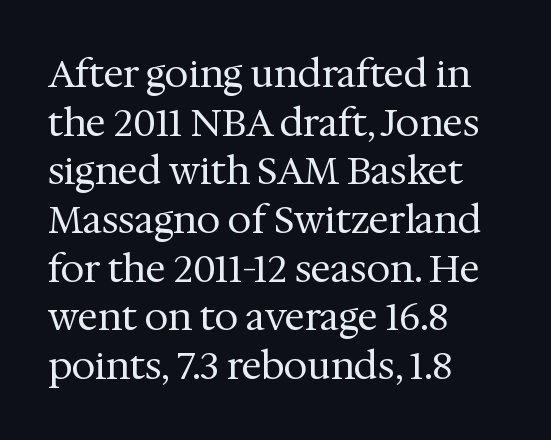
The image shows 38 px regular-weight serif type, upright; set left-aligned, normal line spacing (1.28x), normal letter spacing, not underlined; medium stroke contrast and a medium x-height.
